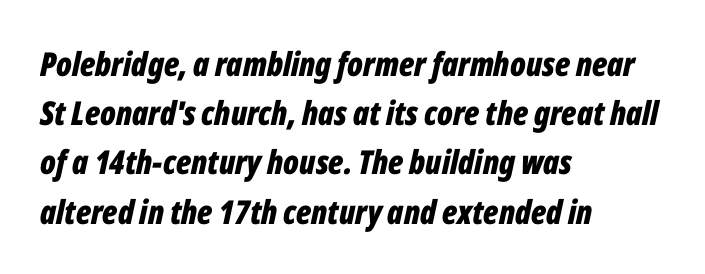
Do the characters align in a grid? No, the font is proportional. Here the glyphs are tracked normally, forming tight word shapes. Has an underline been added? It has not. A classic flush-left, rag-right setting is used for this passage. The glyphs have the mass of a bold cut. There's an unmistakable incline to the writing here.
